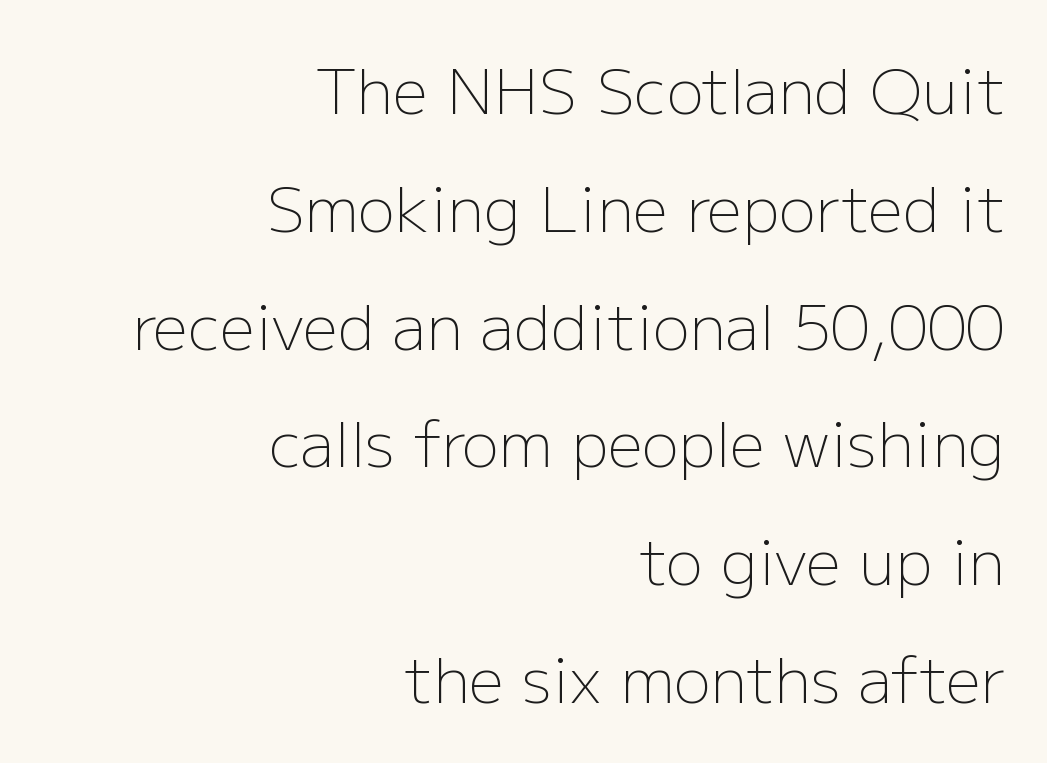
Q: Is the text bold? A: No.
Q: Is the text italic (slanted)? A: No, it is upright.
Q: Is the typeface a serif or a sans-serif typeface? A: Sans-serif.
Q: Is the text underlined? A: No.
Q: How is the paragraph aligned? A: Right-aligned.
Q: Is the spacing between letters normal or unusually wide? A: Normal.
Q: Is the spacing between lines tight, normal or loose? A: Loose.
Q: Width (condensed, normal, or wide)? A: Normal.
Q: Stroke contrast? A: Low.
Q: x-height? A: Medium.
Q: Monospaced? A: No.
